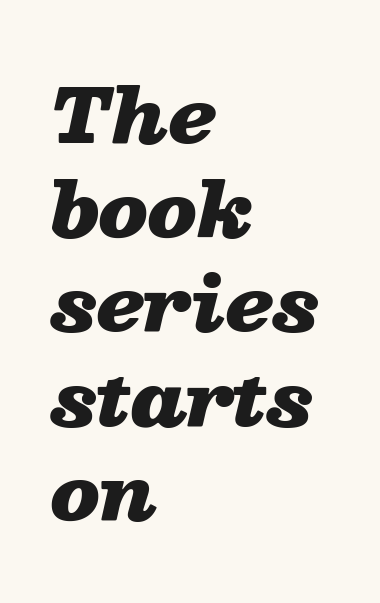
Compared with an ordinary text face, these strokes are far heavier — a full bold. The passage shown has conventional tracking throughout. Leading: standard. The paragraph shown leans on its left margin. The words here are not underlined. Looking at the ascenders, they clearly lean.
